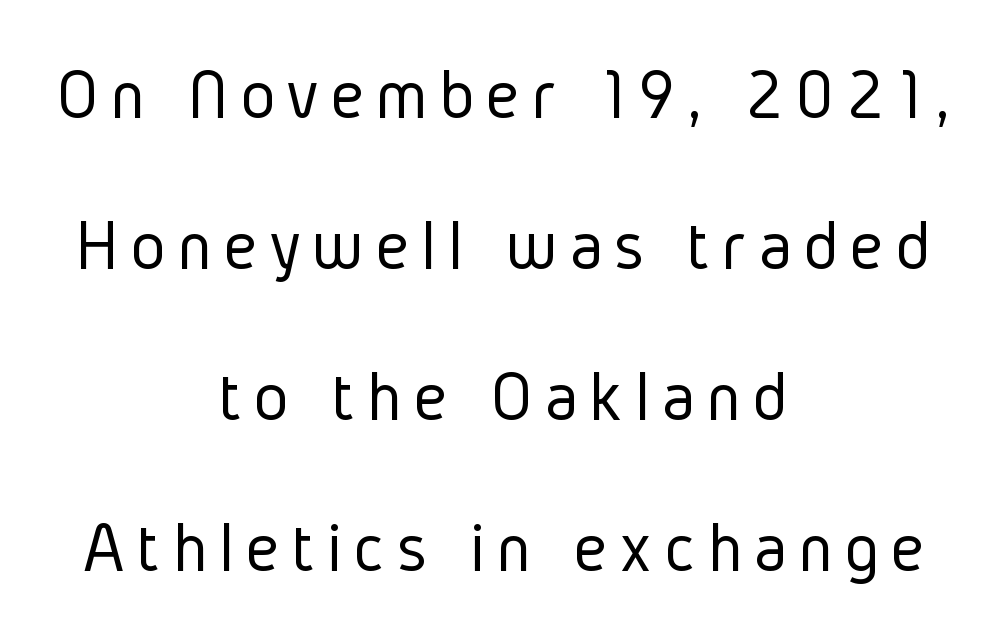
{"serif": "no", "italic": "no", "bold": "no", "weight": "light", "width": "condensed", "stroke_contrast": "low", "x_height": "medium", "monospaced": "no", "underline": "no", "align": "center", "line_spacing": "loose", "line_spacing_ratio": 2.07, "glyph_px": 73}
